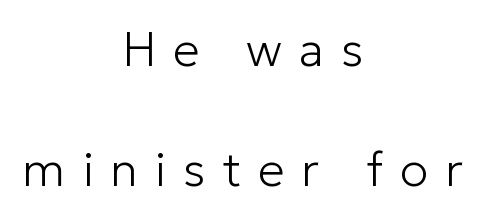
The image shows 48 px light sans-serif type, upright; set centered, loose line spacing (2.49x), unusually wide letter spacing (+0.35 em), not underlined; low stroke contrast and a medium x-height.
